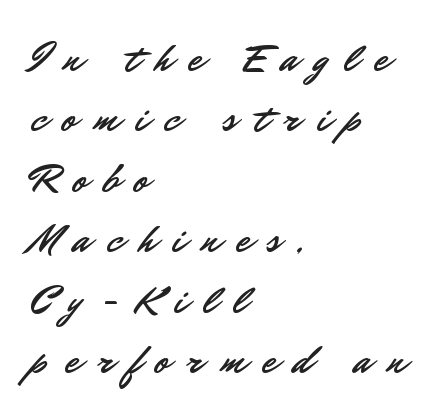
The image shows 40 px sans-serif type; set left-aligned, normal line spacing (1.51x), unusually wide letter spacing (+0.42 em), not underlined; low stroke contrast and a small x-height.
